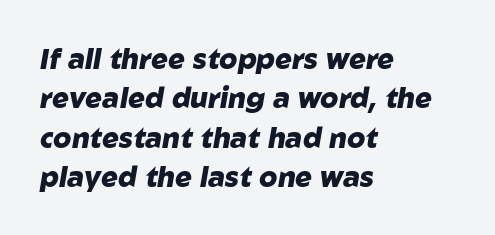
The image shows 28 px heavy type, italic (leaning right); set left-aligned, normal line spacing (1.41x), normal letter spacing, not underlined; low stroke contrast and a medium x-height.
